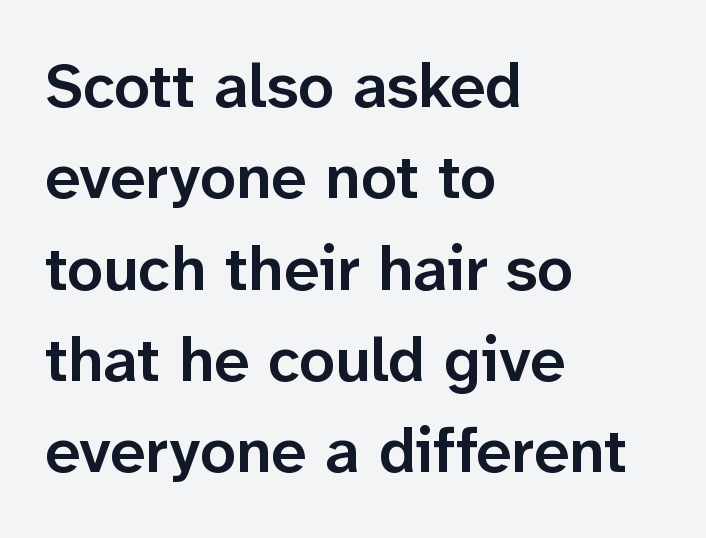
{"serif": "no", "italic": "no", "bold": "semi", "weight": "semibold", "width": "normal", "stroke_contrast": "low", "x_height": "medium", "monospaced": "no", "underline": "no", "align": "left", "line_spacing": "normal", "line_spacing_ratio": 1.45, "letter_spacing": "normal", "letter_spacing_em": 0.0, "glyph_px": 63}
